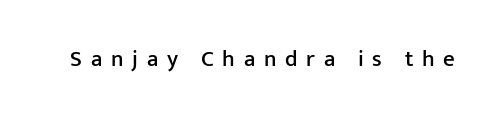
Q: Is the text italic (slanted)? A: No, it is upright.
Q: Is the text underlined? A: No.
Q: Is the spacing between letters normal or unusually wide? A: Unusually wide.
